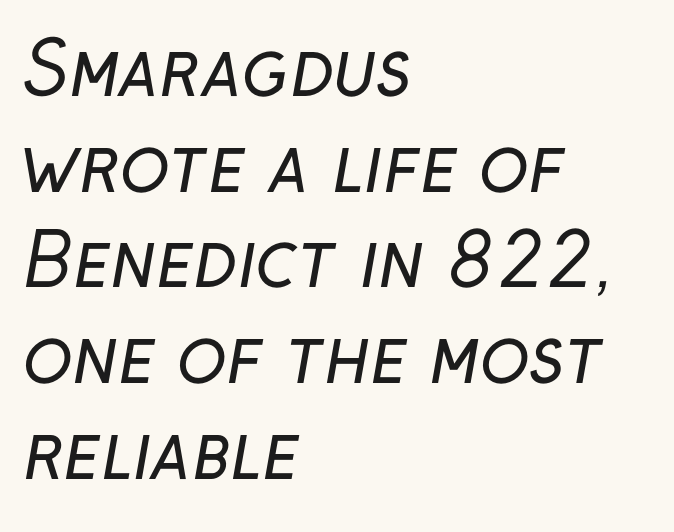
Q: Is the text bold? A: No.
Q: Is the typeface a serif or a sans-serif typeface? A: Sans-serif.
Q: Is the text underlined? A: No.
Q: How is the paragraph aligned? A: Left-aligned.
Q: Is the spacing between letters normal or unusually wide? A: Normal.
Q: Is the spacing between lines tight, normal or loose? A: Normal.
Q: Width (condensed, normal, or wide)? A: Normal.
Q: Stroke contrast? A: Low.
Q: x-height? A: Medium.
Q: Monospaced? A: No.
